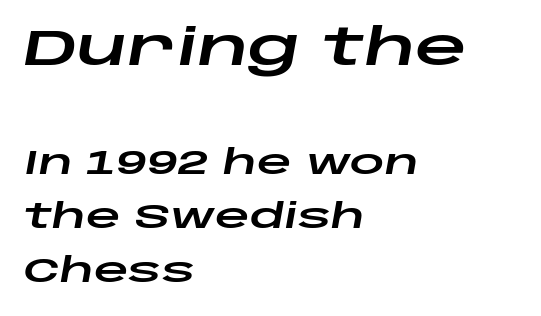
Q: Is the text italic (slanted)? A: Yes, it leans right by about 10 degrees.
Q: Is the text underlined? A: No.
Q: How is the paragraph aligned? A: Left-aligned.
Q: Is the spacing between letters normal or unusually wide? A: Normal.
Q: Is the spacing between lines tight, normal or loose? A: Normal.
Q: Which block of text is set in a larger size, the first (top) or the second (bottom)? A: The first (top) one.
Q: Width (condensed, normal, or wide)? A: Wide.
Q: Stroke contrast? A: Low.
Q: x-height? A: Large.
Q: Monospaced? A: No.
